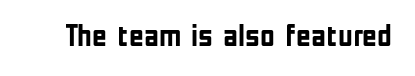
The image shows 32 px semibold, condensed sans-serif type, upright; set normal letter spacing, not underlined; low stroke contrast and a medium x-height.
